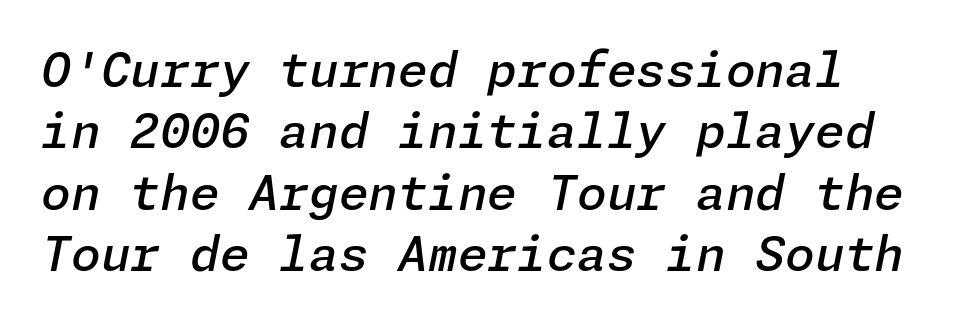
The image shows 48 px semibold type, italic (leaning right); set normal line spacing (1.28x), normal letter spacing, not underlined; low stroke contrast and a medium x-height.
